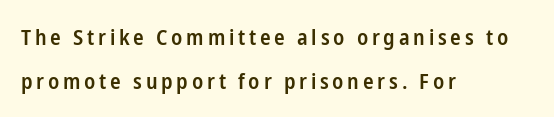
{"italic": "no", "bold": "semi", "underline": "no", "align": "left", "line_spacing": "loose", "line_spacing_ratio": 1.99, "glyph_px": 22}
